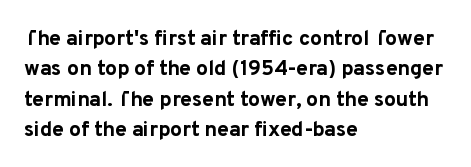
Q: Is the text bold? A: Yes.
Q: Is the text italic (slanted)? A: No, it is upright.
Q: Is the text underlined? A: No.
Q: How is the paragraph aligned? A: Left-aligned.
Q: Is the spacing between letters normal or unusually wide? A: Normal.
Q: Is the spacing between lines tight, normal or loose? A: Normal.
